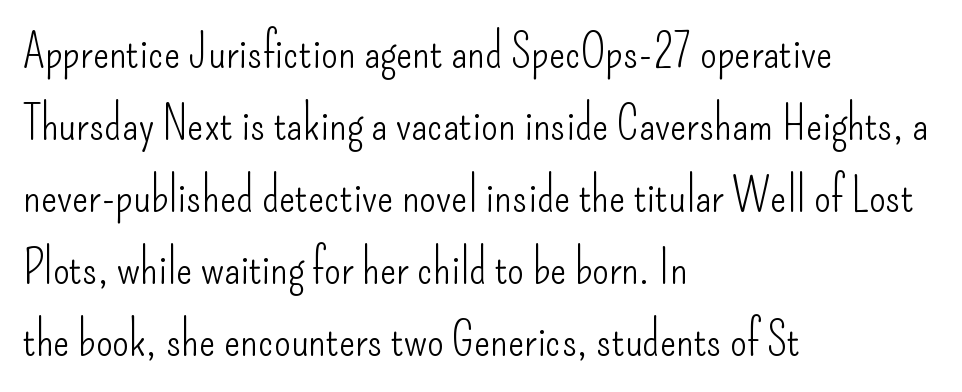
Words float on clear page, feet unadorned. The typesetter chose a ragged-right arrangement here. The rendering uses natural spacing where letterforms have individual widths. One glance says typical: line gaps are just what's usual. This sample uses an upright cut, with every glyph sitting square on the baseline. In terms of letterspacing, this is plain default setting.
